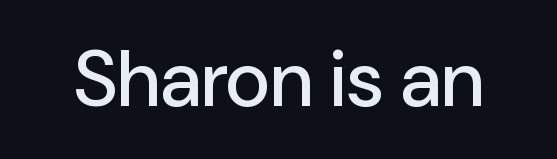
The image shows 78 px sans-serif type, upright; set normal letter spacing, not underlined; low stroke contrast and a medium x-height.
